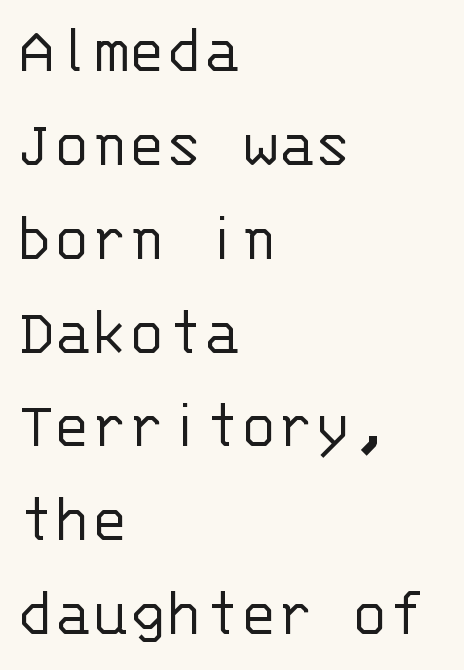
Q: Is the text bold? A: No.
Q: Is the text italic (slanted)? A: No, it is upright.
Q: Is the typeface a serif or a sans-serif typeface? A: Sans-serif.
Q: Is the text underlined? A: No.
Q: How is the paragraph aligned? A: Left-aligned.
Q: Is the spacing between letters normal or unusually wide? A: Normal.
Q: Is the spacing between lines tight, normal or loose? A: Normal.
Q: Width (condensed, normal, or wide)? A: Normal.
Q: Stroke contrast? A: Low.
Q: x-height? A: Large.
Q: Monospaced? A: Yes.
